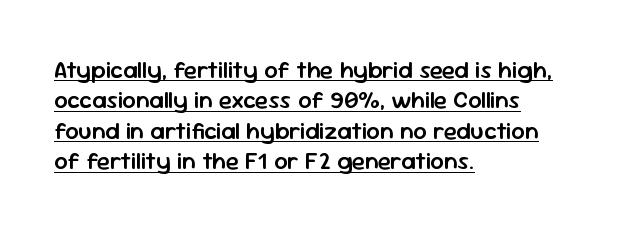
{"italic": "no", "bold": "semi", "underline": "yes", "align": "left", "line_spacing": "normal", "line_spacing_ratio": 1.27, "letter_spacing": "normal", "letter_spacing_em": 0.0, "glyph_px": 24}
